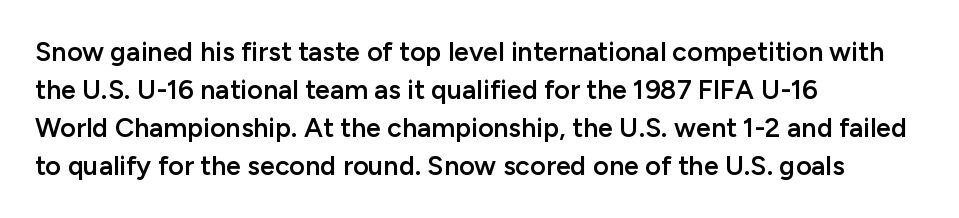
The lines sit at an ordinary, default distance from one another. Compared with typical body copy, the letter spacing here is the same. Casual observation: everything's shoved over to the left. The lettering stays uniformly vertical, giving the passage a roman look.
